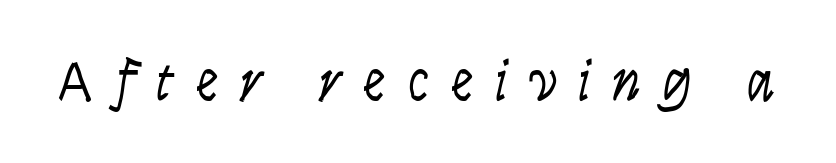
The image shows 57 px light, condensed type, italic (leaning right); set unusually wide letter spacing (+0.37 em), not underlined; low stroke contrast and a large x-height.
